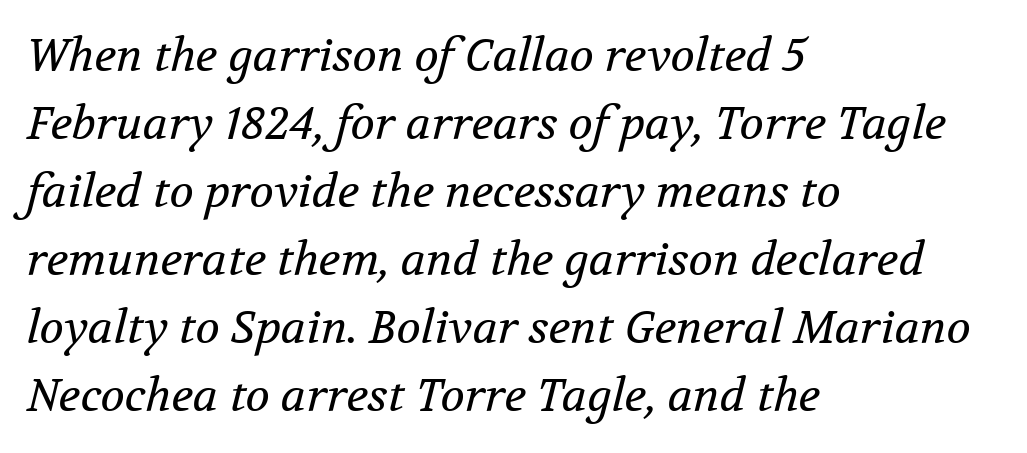
{"serif": "yes", "italic": "yes", "lean": "right", "slant_degrees": 12, "bold": "no", "weight": "regular", "width": "normal", "stroke_contrast": "medium", "x_height": "medium", "monospaced": "no", "underline": "no", "align": "left", "line_spacing": "normal", "line_spacing_ratio": 1.51, "letter_spacing": "normal", "letter_spacing_em": 0.0, "glyph_px": 45}
